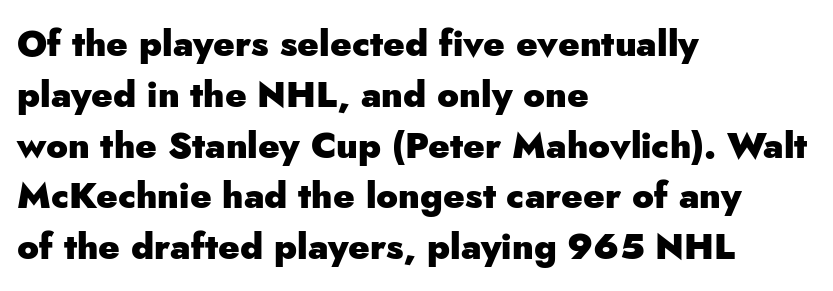
If you measured baseline to baseline, you'd find a middling distance. You can tell it's not italic because the verticals are truly vertical. Horizontally, the lines are justified to the leading edge only. The text was rendered using a sans face with plain stroke endings.
